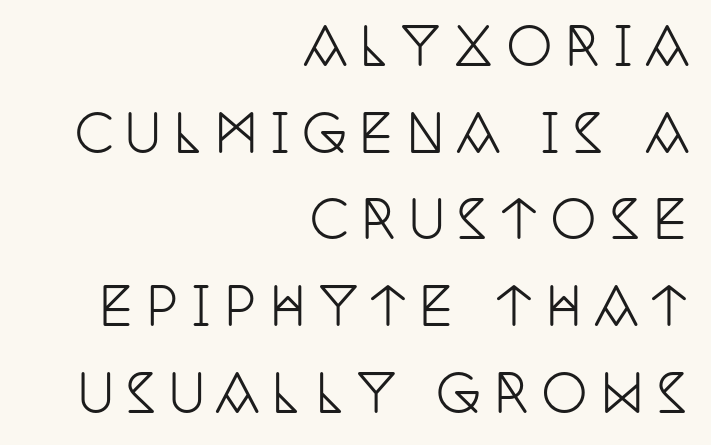
{"serif": "yes", "italic": "no", "width": "condensed", "stroke_contrast": "low", "x_height": "large", "monospaced": "no", "underline": "no", "align": "right", "line_spacing": "normal", "line_spacing_ratio": 1.7, "letter_spacing": "wide", "letter_spacing_em": 0.24, "glyph_px": 51}
